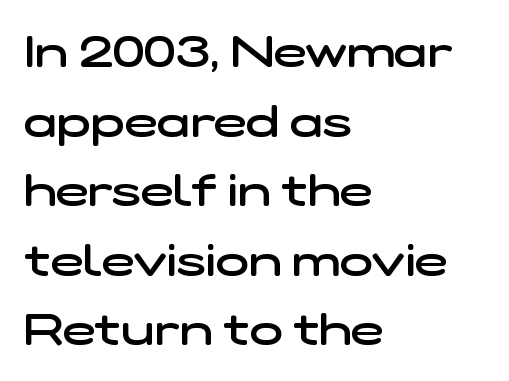
Q: Is the text bold? A: Semi-bold.
Q: Is the typeface a serif or a sans-serif typeface? A: Sans-serif.
Q: Is the text underlined? A: No.
Q: How is the paragraph aligned? A: Left-aligned.
Q: Is the spacing between letters normal or unusually wide? A: Normal.
Q: Is the spacing between lines tight, normal or loose? A: Normal.
Q: Width (condensed, normal, or wide)? A: Wide.
Q: Stroke contrast? A: Low.
Q: x-height? A: Medium.
Q: Monospaced? A: No.
